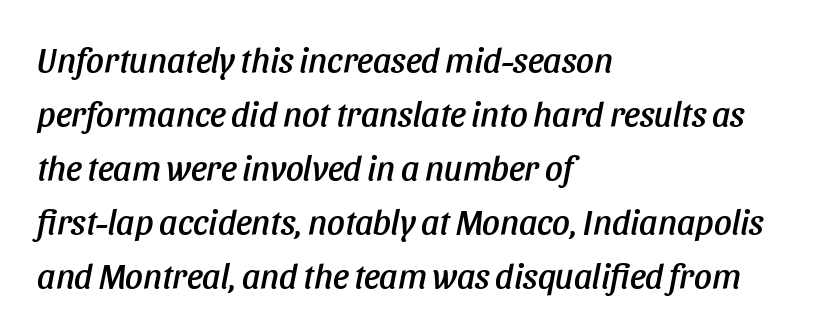
The image shows 35 px condensed type, italic (leaning right); set left-aligned, normal line spacing (1.54x), normal letter spacing, not underlined; low stroke contrast and a large x-height.
